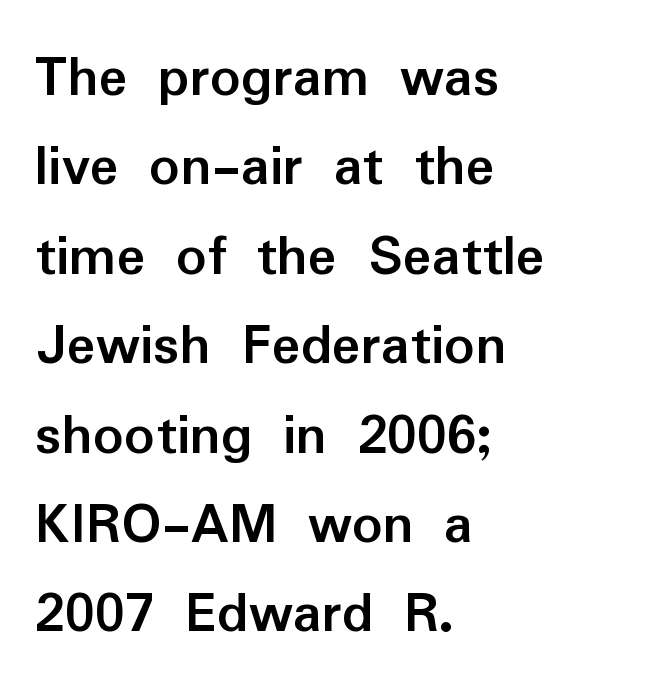
The image shows 60 px semibold sans-serif type, upright; set left-aligned, normal line spacing (1.49x), normal letter spacing, not underlined; low stroke contrast and a medium x-height.
